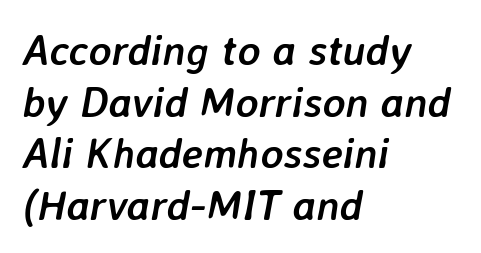
Q: Is the text bold? A: Yes.
Q: Is the text italic (slanted)? A: Yes, it leans right by about 7 degrees.
Q: Is the text underlined? A: No.
Q: How is the paragraph aligned? A: Left-aligned.
Q: Is the spacing between letters normal or unusually wide? A: Normal.
Q: Width (condensed, normal, or wide)? A: Normal.
Q: Stroke contrast? A: Low.
Q: x-height? A: Medium.
Q: Monospaced? A: No.
